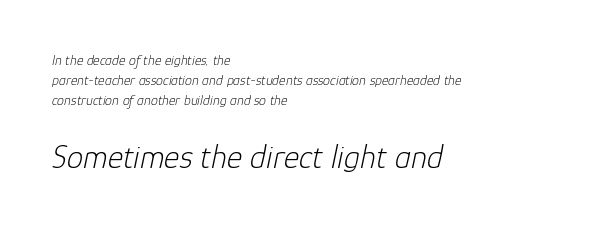
Q: Is the text bold? A: No.
Q: Is the text italic (slanted)? A: Yes, it leans right by about 12 degrees.
Q: Is the text underlined? A: No.
Q: How is the paragraph aligned? A: Left-aligned.
Q: Is the spacing between letters normal or unusually wide? A: Normal.
Q: Is the spacing between lines tight, normal or loose? A: Normal.
Q: Which block of text is set in a larger size, the first (top) or the second (bottom)? A: The second (bottom) one.
Q: Width (condensed, normal, or wide)? A: Normal.
Q: Stroke contrast? A: Low.
Q: x-height? A: Medium.
Q: Monospaced? A: No.
